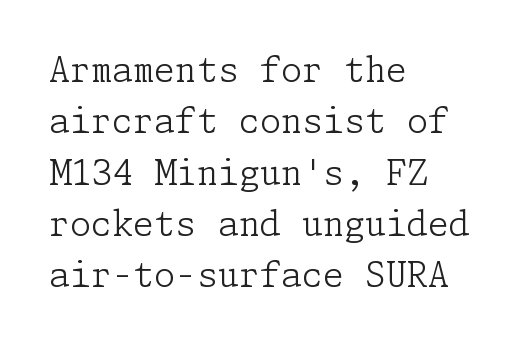
The letters carry serifs — small finishing strokes at the ends of their stems. The lettering stays uniformly vertical, giving the passage a roman look. Summary of weight: not heavy and not bold. In CSS terms this would be text-align: left.
